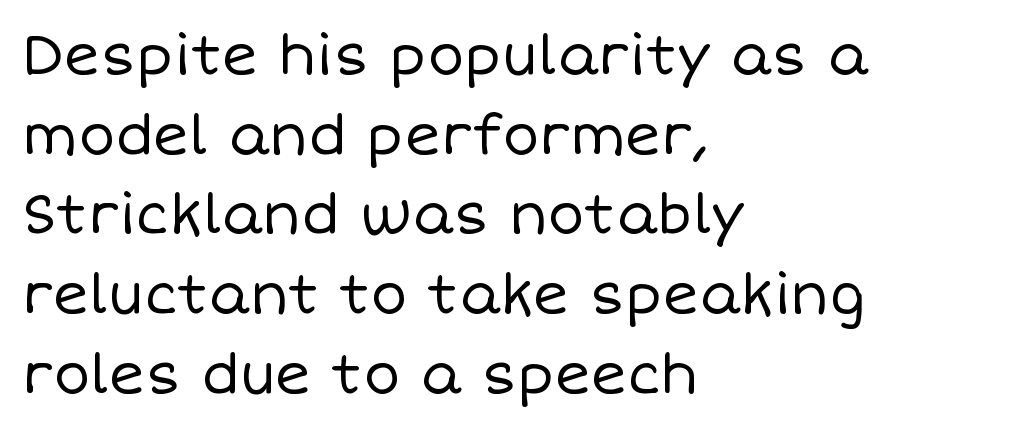
The image shows 55 px regular-weight type, upright; set left-aligned, normal line spacing (1.45x), normal letter spacing, not underlined; low stroke contrast and a large x-height.
